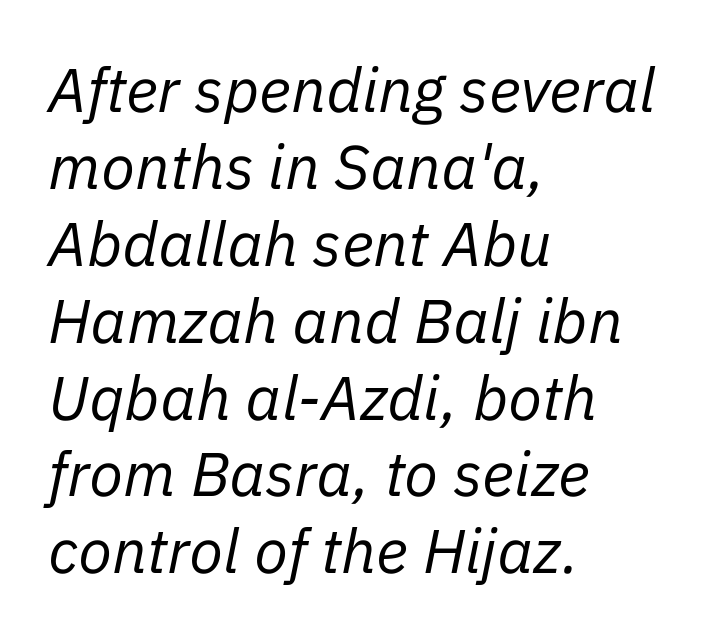
The image shows 62 px regular-weight type, italic (leaning right); set left-aligned, line spacing 1.24x, normal letter spacing, not underlined; low stroke contrast and a medium x-height.
